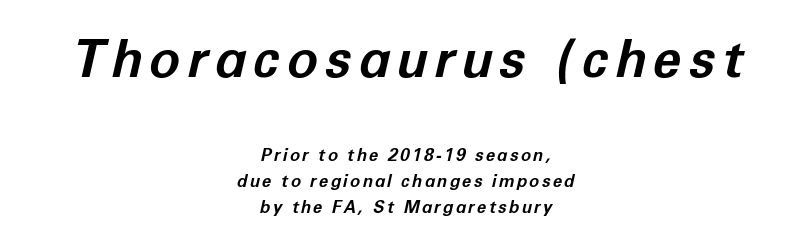
Leading matches the norm, producing a regular column. Compared with ordinary roman type, these characters are visibly tilted. Which chunk is bigger? The first one — the top block dwarfs the bottom. The baseline area is clear. The passage shown is typed in a proportional face where columns would drift.
